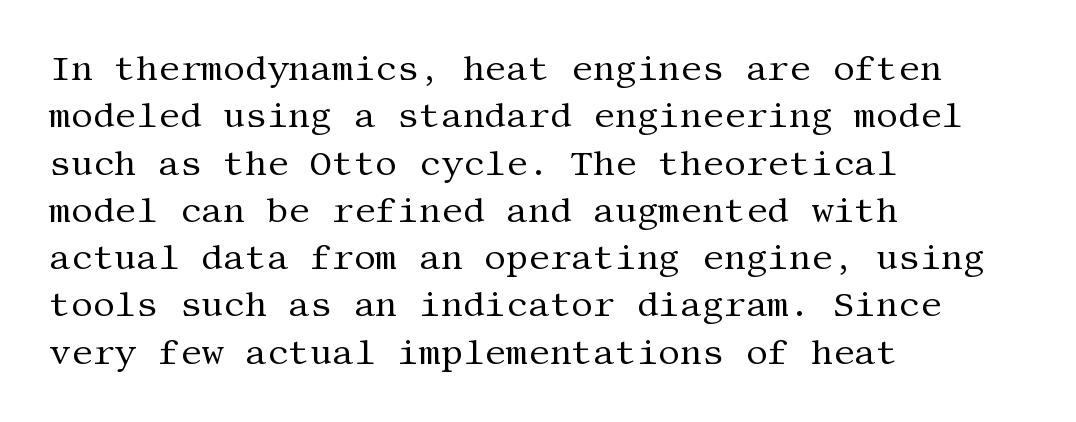
The letters sit at their default tracking, neither squeezed nor spread. These lines sit exactly where default settings would place them. One-word summary of the alignment: left. Unbolded letterforms with no extra heft. Classification — serif. The typography opts for an upright posture over an oblique one.
